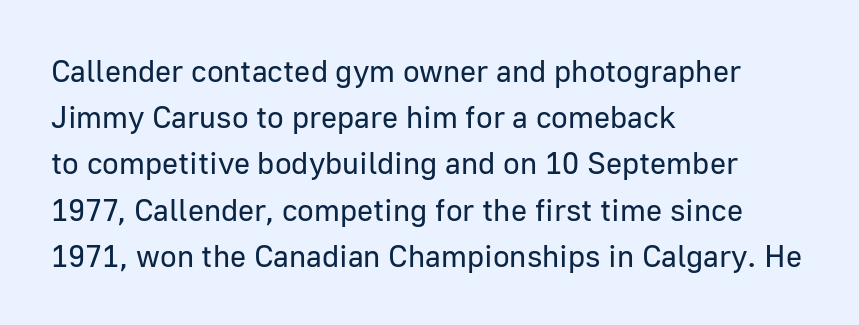
{"serif": "no", "italic": "no", "bold": "no", "weight": "regular", "width": "normal", "stroke_contrast": "low", "x_height": "medium", "monospaced": "no", "underline": "no", "align": "left", "line_spacing": "normal", "line_spacing_ratio": 1.49, "letter_spacing": "normal", "letter_spacing_em": 0.0, "glyph_px": 31}
